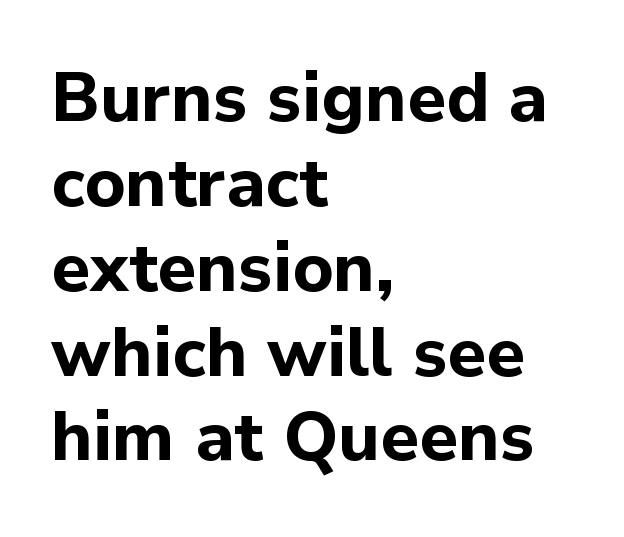
Just letters on the line, the space beneath them empty. The type sits square on the baseline with zero lean. This is sans-serif lettering, the kind often seen on screens and signage. Here the designer chose a conventional face with non-uniform glyph widths. Typographic density is high because the face is bold. Short note: letters normally spaced.
